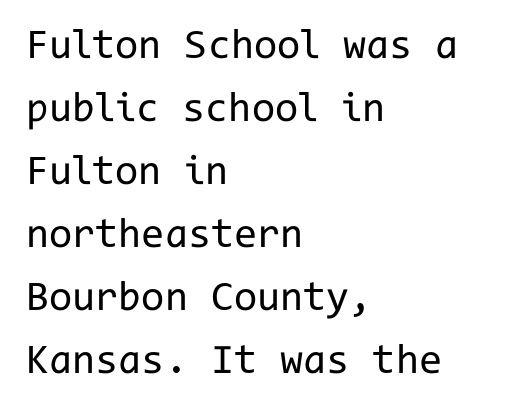
The passage shown is typed in a monospace face where columns stay perfectly aligned. This rendering employs a face without finishing strokes, i.e., a sans-serif. Tall strokes in this sample are plumb rather than angled. Horizontal alignment here is leftward, the default for most running prose. The letterforms sit shoulder to shoulder at normal distance.
